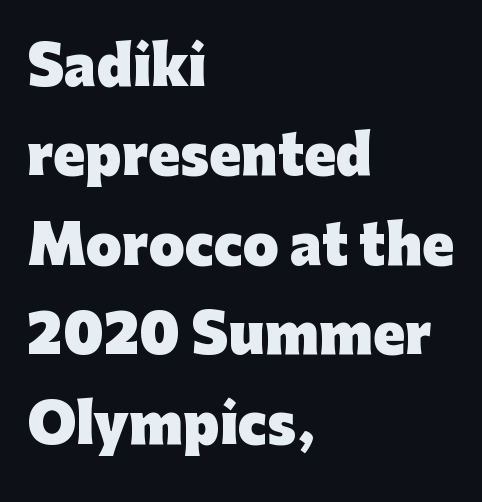
Q: Is the text bold? A: Yes.
Q: Is the text italic (slanted)? A: No, it is upright.
Q: Is the typeface a serif or a sans-serif typeface? A: Sans-serif.
Q: Is the text underlined? A: No.
Q: How is the paragraph aligned? A: Left-aligned.
Q: Is the spacing between letters normal or unusually wide? A: Normal.
Q: Width (condensed, normal, or wide)? A: Normal.
Q: Stroke contrast? A: Low.
Q: x-height? A: Medium.
Q: Monospaced? A: No.
